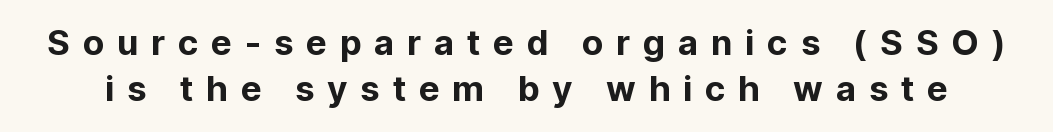
Q: Is the text italic (slanted)? A: No, it is upright.
Q: Is the typeface a serif or a sans-serif typeface? A: Sans-serif.
Q: Is the text underlined? A: No.
Q: Is the spacing between letters normal or unusually wide? A: Unusually wide.
Q: Is the spacing between lines tight, normal or loose? A: Normal.
Q: Width (condensed, normal, or wide)? A: Normal.
Q: Stroke contrast? A: Low.
Q: x-height? A: Medium.
Q: Monospaced? A: No.
